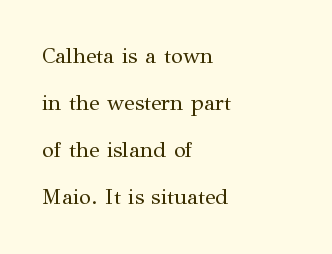
The image shows 22 px text type, upright; set left-aligned, loose line spacing (2.14x), normal letter spacing, not underlined.
